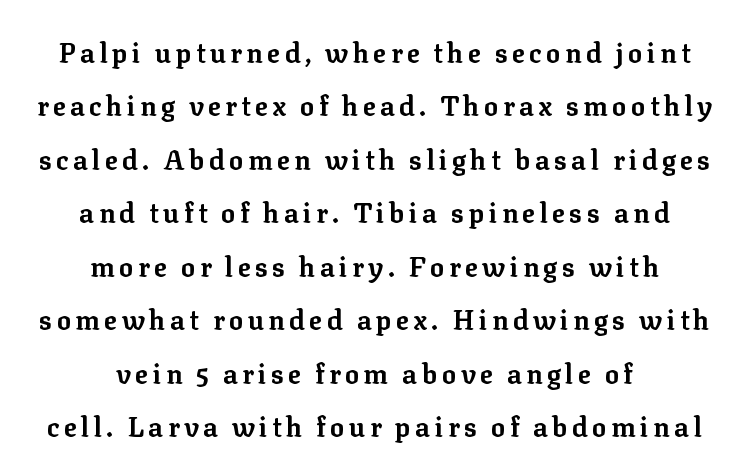
{"italic": "no", "bold": "yes", "underline": "no", "align": "center", "line_spacing": "loose", "line_spacing_ratio": 1.98, "glyph_px": 27}
